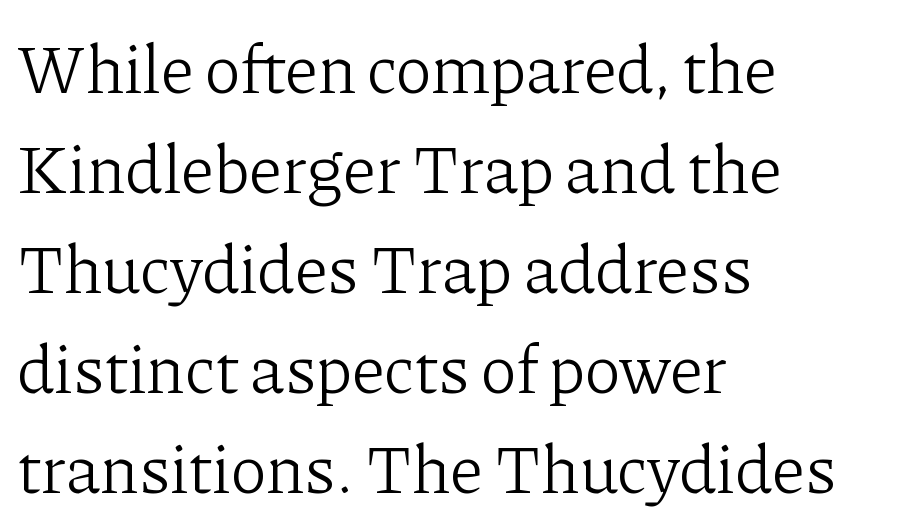
{"serif": "yes", "italic": "no", "bold": "no", "weight": "light", "width": "normal", "stroke_contrast": "low", "x_height": "medium", "monospaced": "no", "underline": "no", "align": "left", "line_spacing": "normal", "line_spacing_ratio": 1.47, "letter_spacing": "normal", "letter_spacing_em": 0.0, "glyph_px": 68}
